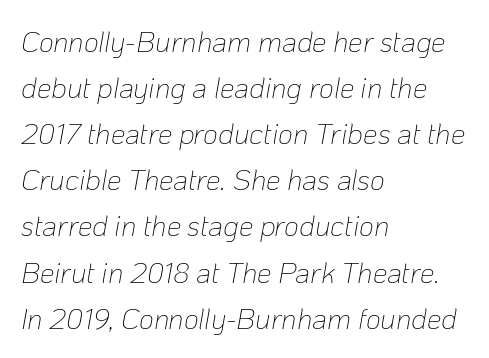
The image shows 29 px thin type, italic (leaning right); set left-aligned, normal line spacing (1.59x), normal letter spacing, not underlined; low stroke contrast and a medium x-height.
